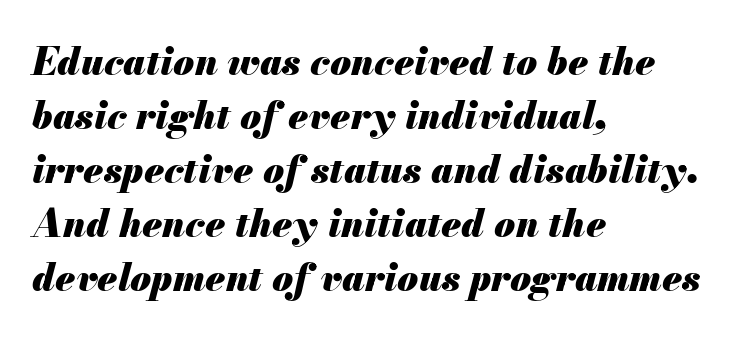
{"italic": "yes", "lean": "right", "slant_degrees": 13, "bold": "yes", "weight": "heavy", "width": "normal", "stroke_contrast": "medium", "x_height": "small", "monospaced": "no", "underline": "no", "align": "left", "line_spacing": "normal", "line_spacing_ratio": 1.42, "letter_spacing": "normal", "letter_spacing_em": 0.0, "glyph_px": 38}
